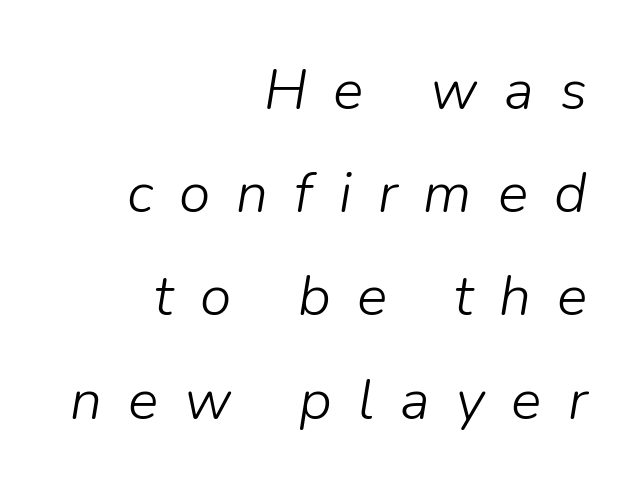
The image shows 57 px light type, italic (leaning right); set right-aligned, line spacing 1.81x, unusually wide letter spacing (+0.46 em), not underlined; low stroke contrast and a medium x-height.
